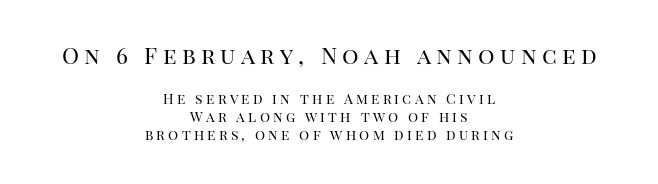
You could only call the tracking loose — the letters float apart. The font sits on the lighter half of the weight spectrum, regular included. Compare the two chunks: the upper has the greater cap height. The compositor balanced each line on the midline. This is the regular roman posture of the typeface.
